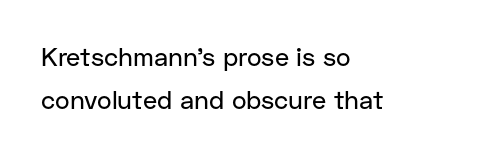
Q: Is the text italic (slanted)? A: No, it is upright.
Q: Is the text underlined? A: No.
Q: How is the paragraph aligned? A: Left-aligned.
Q: Is the spacing between letters normal or unusually wide? A: Normal.
